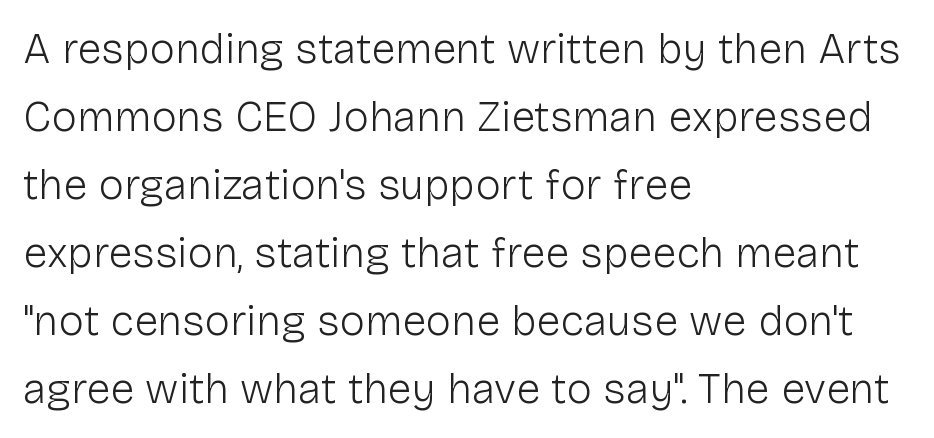
The image shows 43 px light sans-serif type, upright; set left-aligned, normal line spacing (1.58x), normal letter spacing, not underlined; low stroke contrast and a medium x-height.
